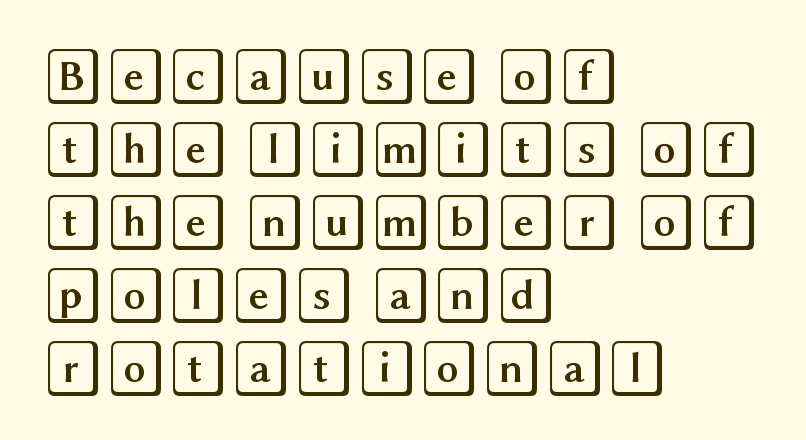
Q: Is the text italic (slanted)? A: No, it is upright.
Q: Is the text underlined? A: No.
Q: How is the paragraph aligned? A: Left-aligned.
Q: Is the spacing between letters normal or unusually wide? A: Normal.
Q: Is the spacing between lines tight, normal or loose? A: Normal.
Q: Width (condensed, normal, or wide)? A: Wide.
Q: x-height? A: Large.
